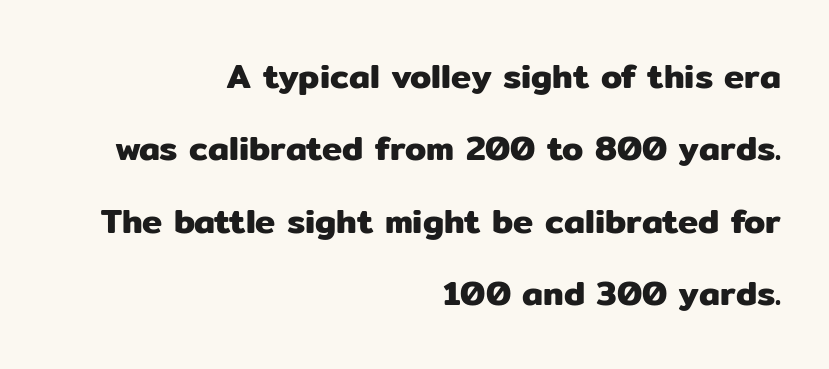
{"serif": "no", "italic": "no", "width": "normal", "stroke_contrast": "low", "x_height": "medium", "monospaced": "no", "underline": "no", "align": "right", "line_spacing": "loose", "line_spacing_ratio": 2.13, "letter_spacing": "normal", "letter_spacing_em": 0.0, "glyph_px": 34}
